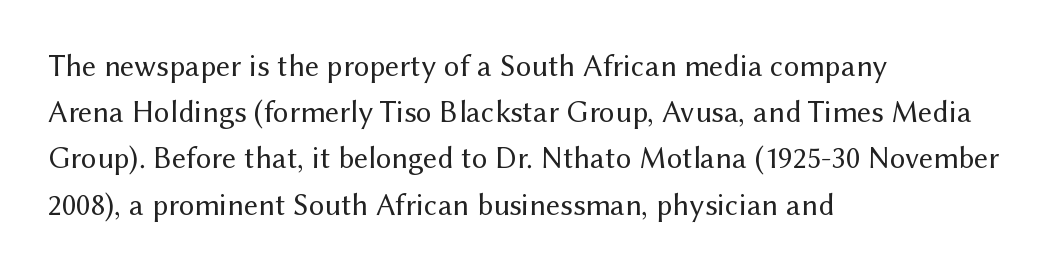
Does the copy run flush right? No — it runs flush left. Characters remain perfectly vertical along every line. The foot of each line stays bare and open. A typesetter would call this zero additional tracking. Nothing heavy about these letters — not bold at all. The designer went with a sans here, leaving each stem footless.
